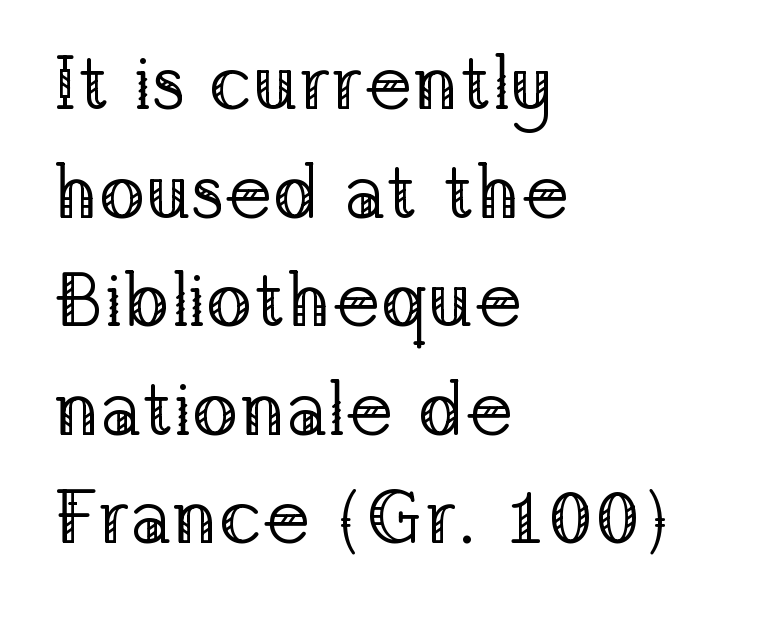
The cut favours lightness, reaching ordinary text weight at its darkest. Default kerning and tracking; the words read as compact shapes. Font category for this specimen: serif. The text block is weighted toward the left margin, trailing off unevenly rightward. A typesetter would call this proportional, since set widths differ per character.
